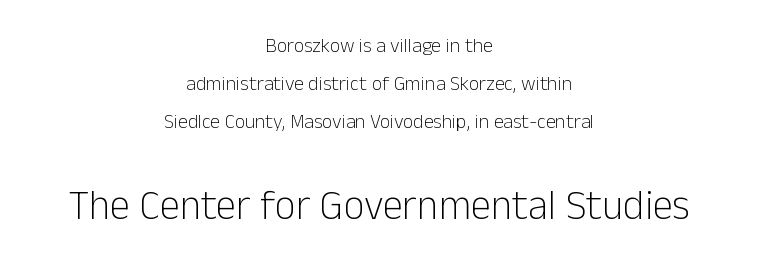
Q: Is the text bold? A: No.
Q: Is the text italic (slanted)? A: No, it is upright.
Q: Is the typeface a serif or a sans-serif typeface? A: Sans-serif.
Q: Is the text underlined? A: No.
Q: How is the paragraph aligned? A: Centered.
Q: Is the spacing between letters normal or unusually wide? A: Normal.
Q: Which block of text is set in a larger size, the first (top) or the second (bottom)? A: The second (bottom) one.
Q: Width (condensed, normal, or wide)? A: Normal.
Q: Stroke contrast? A: Low.
Q: x-height? A: Medium.
Q: Monospaced? A: No.
